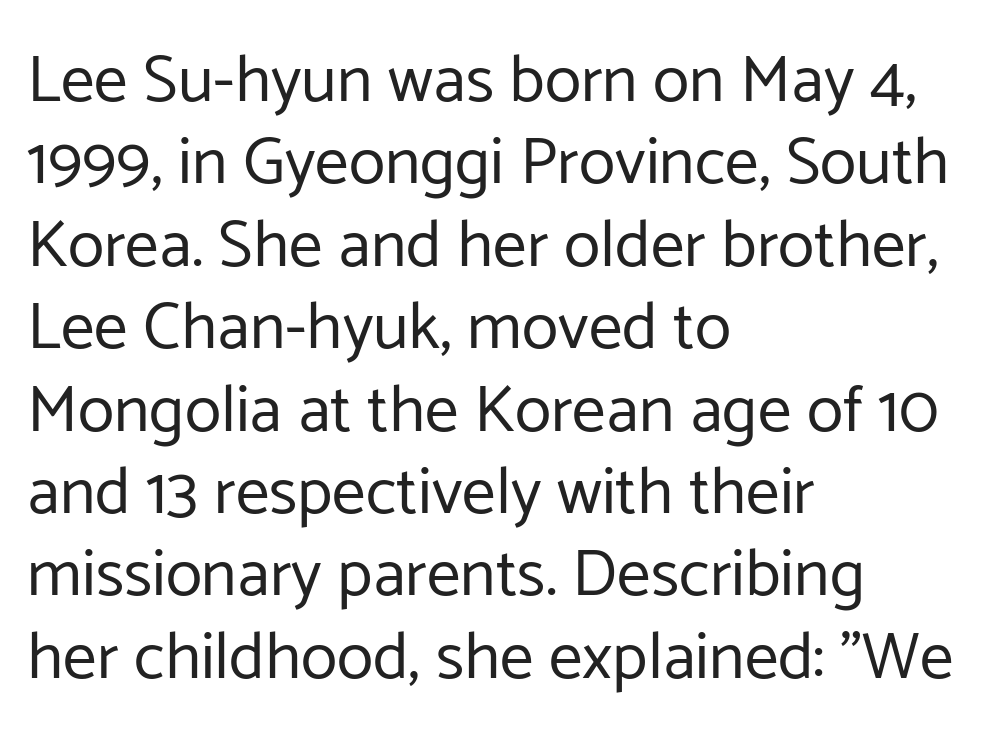
Q: Is the text bold? A: No.
Q: Is the text italic (slanted)? A: No, it is upright.
Q: Is the typeface a serif or a sans-serif typeface? A: Sans-serif.
Q: Is the text underlined? A: No.
Q: How is the paragraph aligned? A: Left-aligned.
Q: Is the spacing between letters normal or unusually wide? A: Normal.
Q: Width (condensed, normal, or wide)? A: Normal.
Q: Stroke contrast? A: Low.
Q: x-height? A: Medium.
Q: Monospaced? A: No.
